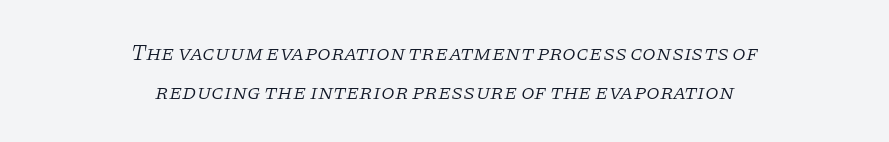
Short note: letters normally spaced. Bold? No — there's no thickening of the strokes. Each row of text sits above clean, open space. The paragraph has two soft edges and a firm central axis. Slanted lettering throughout.
